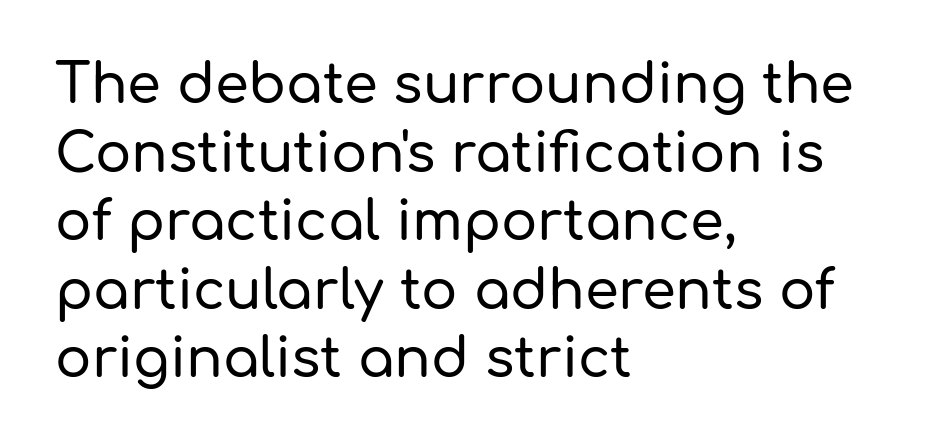
The letters carry no serifs — their stems end cleanly without finishing strokes. This sample uses plain, unmodified letter spacing. A roman cut, with each character standing at attention. Compared with a centered layout, this one pins lines to the left instead. Think of a printed novel: that variable character pitch is what you see here. The specimen omits any rule beneath the text block's lines.
